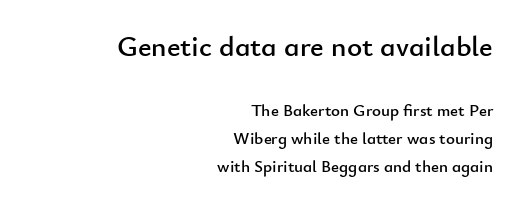
The specimen reads as upright at a glance. Regarding serifs, this sample does without them. Here the designer chose a conventional face with non-uniform glyph widths. These two chunks differ in scale, with the top chunk taking the larger measure. Notice how descenders clear the ascenders below comfortably — that's standard leading. Any mark beneath the type? The region is blank.
